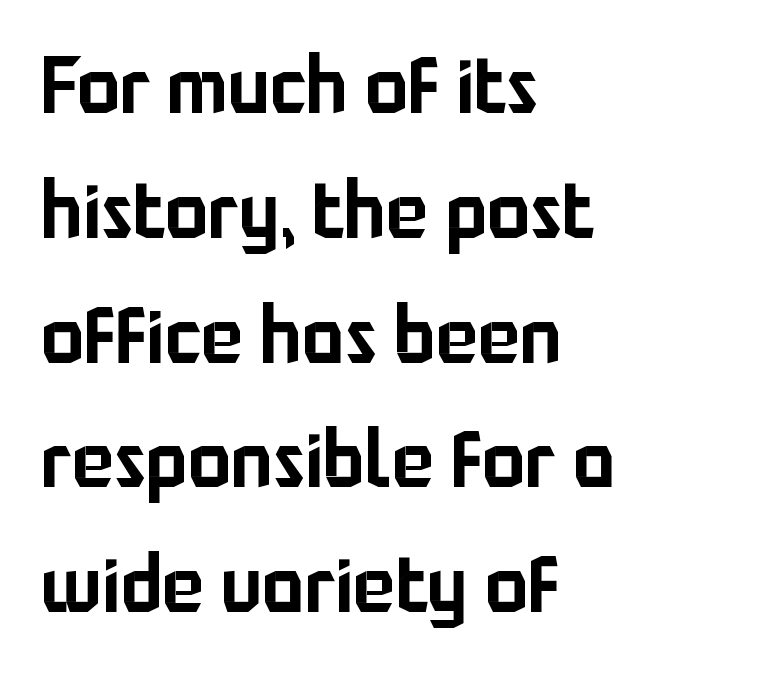
Q: Is the text italic (slanted)? A: No, it is upright.
Q: Is the typeface a serif or a sans-serif typeface? A: Sans-serif.
Q: Is the text underlined? A: No.
Q: How is the paragraph aligned? A: Left-aligned.
Q: Is the spacing between letters normal or unusually wide? A: Normal.
Q: Is the spacing between lines tight, normal or loose? A: Normal.
Q: Width (condensed, normal, or wide)? A: Normal.
Q: Stroke contrast? A: Low.
Q: x-height? A: Medium.
Q: Monospaced? A: No.
